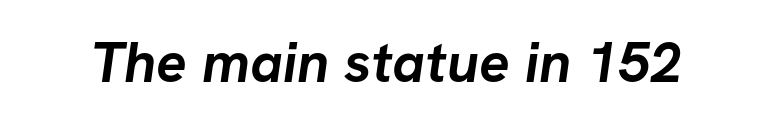
The image shows 57 px semibold sans-serif type; set normal letter spacing, not underlined; low stroke contrast and a medium x-height.
